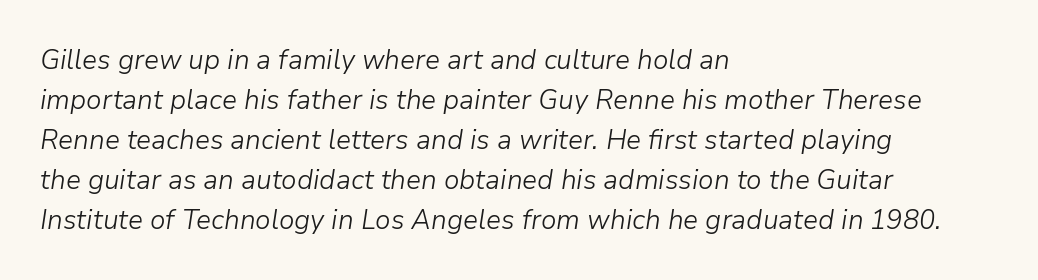
{"italic": "yes", "lean": "right", "slant_degrees": 9, "bold": "no", "weight": "light", "width": "normal", "stroke_contrast": "low", "x_height": "medium", "monospaced": "no", "underline": "no", "align": "left", "line_spacing": "normal", "line_spacing_ratio": 1.43, "letter_spacing": "normal", "letter_spacing_em": 0.0, "glyph_px": 28}
